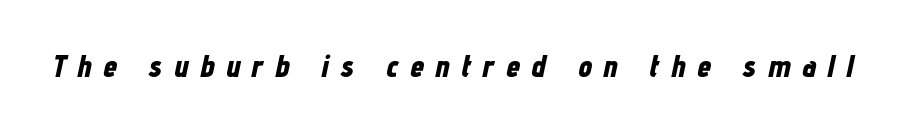
{"italic": "yes", "lean": "right", "slant_degrees": 12, "bold": "yes", "weight": "bold", "width": "condensed", "stroke_contrast": "low", "x_height": "medium", "monospaced": "no", "underline": "no", "letter_spacing": "wide", "letter_spacing_em": 0.38, "glyph_px": 31}
